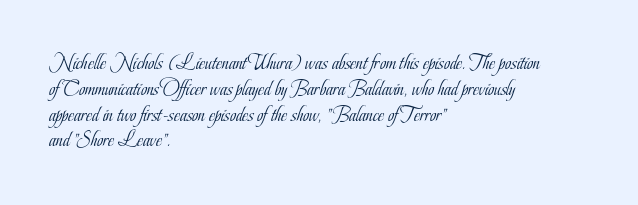
{"bold": "no", "underline": "no", "align": "left", "line_spacing_ratio": 1.23, "letter_spacing": "normal", "letter_spacing_em": 0.0, "glyph_px": 21}
